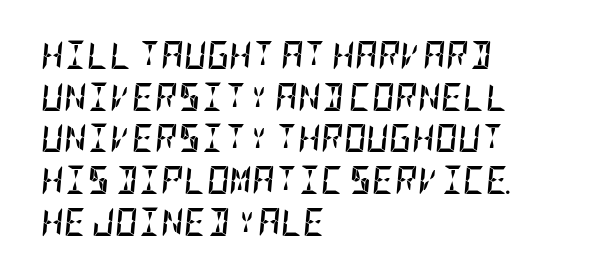
Q: Is the text bold? A: Yes.
Q: Is the text italic (slanted)? A: Yes, it leans right by about 5 degrees.
Q: Is the text underlined? A: No.
Q: How is the paragraph aligned? A: Left-aligned.
Q: Is the spacing between letters normal or unusually wide? A: Normal.
Q: Is the spacing between lines tight, normal or loose? A: Normal.
Q: Width (condensed, normal, or wide)? A: Condensed.
Q: Stroke contrast? A: Low.
Q: x-height? A: Large.
